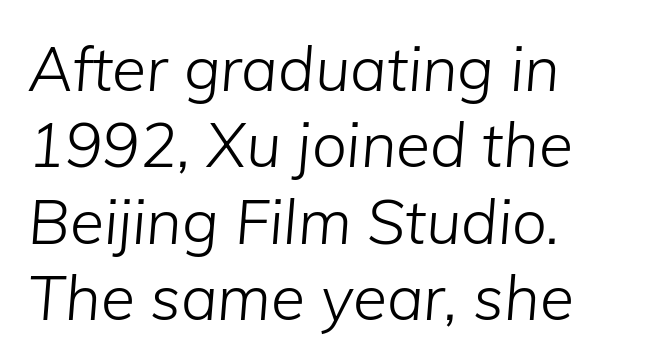
{"italic": "yes", "lean": "right", "slant_degrees": 5, "bold": "no", "weight": "light", "width": "normal", "stroke_contrast": "low", "x_height": "medium", "monospaced": "no", "underline": "no", "align": "left", "line_spacing_ratio": 1.23, "letter_spacing": "normal", "letter_spacing_em": 0.0, "glyph_px": 62}
